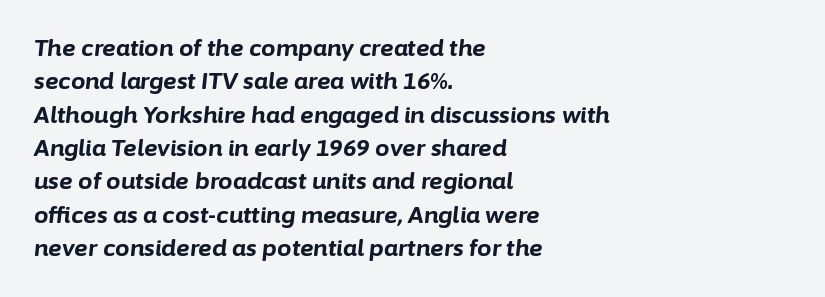
{"italic": "yes", "lean": "right", "slant_degrees": 6, "bold": "yes", "underline": "no", "align": "left", "line_spacing": "normal", "line_spacing_ratio": 1.45, "letter_spacing": "normal", "letter_spacing_em": 0.0, "glyph_px": 23}
